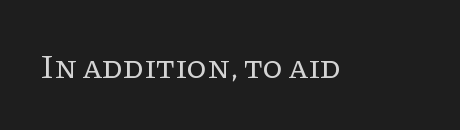
{"serif": "yes", "italic": "no", "bold": "no", "weight": "regular", "width": "normal", "stroke_contrast": "low", "x_height": "large", "monospaced": "no", "underline": "no", "letter_spacing": "normal", "letter_spacing_em": 0.0, "glyph_px": 33}
